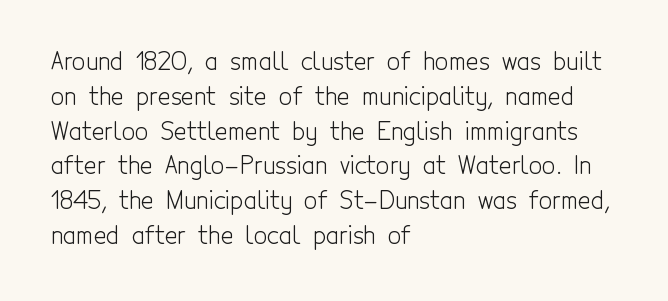
Q: Is the text bold? A: No.
Q: Is the text italic (slanted)? A: No, it is upright.
Q: Is the text underlined? A: No.
Q: How is the paragraph aligned? A: Left-aligned.
Q: Is the spacing between letters normal or unusually wide? A: Normal.
Q: Is the spacing between lines tight, normal or loose? A: Normal.
